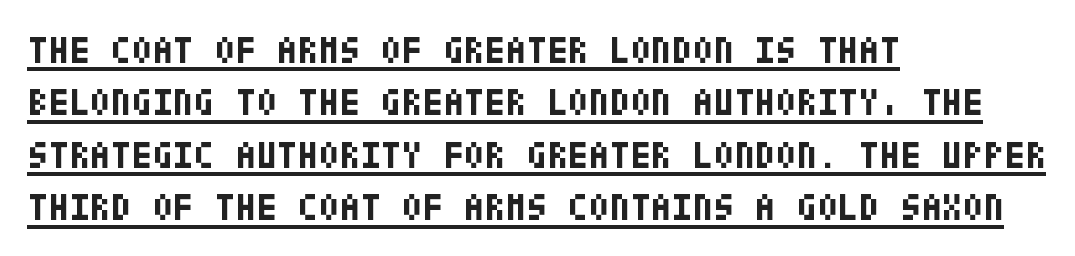
Q: Is the text bold? A: Yes.
Q: Is the text italic (slanted)? A: No, it is upright.
Q: Is the typeface a serif or a sans-serif typeface? A: Sans-serif.
Q: Is the text underlined? A: Yes.
Q: How is the paragraph aligned? A: Left-aligned.
Q: Is the spacing between letters normal or unusually wide? A: Normal.
Q: Is the spacing between lines tight, normal or loose? A: Normal.
Q: Width (condensed, normal, or wide)? A: Condensed.
Q: Stroke contrast? A: Low.
Q: x-height? A: Large.
